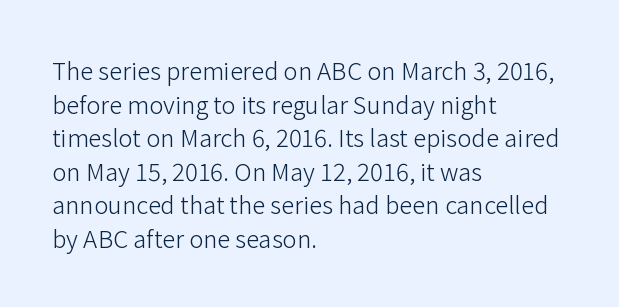
Q: Is the text bold? A: No.
Q: Is the text italic (slanted)? A: No, it is upright.
Q: Is the text underlined? A: No.
Q: How is the paragraph aligned? A: Left-aligned.
Q: Is the spacing between letters normal or unusually wide? A: Normal.
Q: Is the spacing between lines tight, normal or loose? A: Normal.
